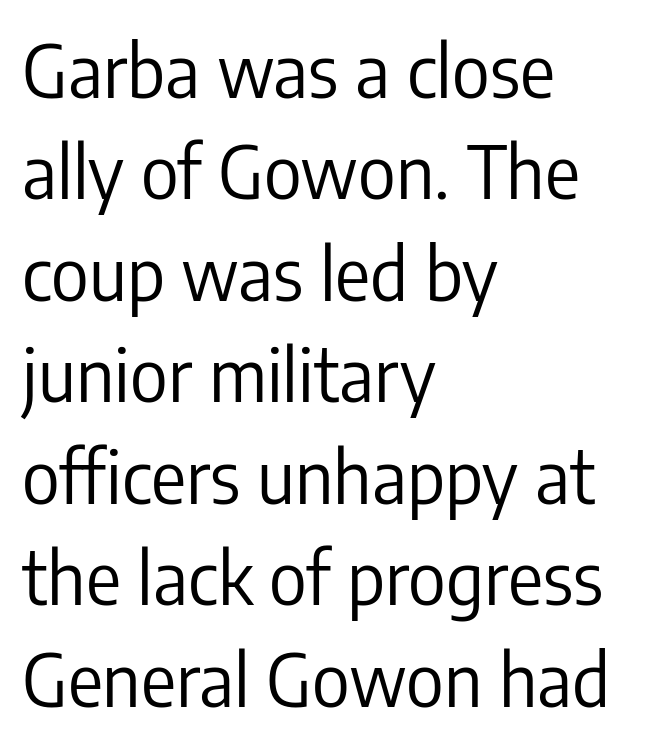
Q: Is the text bold? A: No.
Q: Is the text italic (slanted)? A: No, it is upright.
Q: Is the typeface a serif or a sans-serif typeface? A: Sans-serif.
Q: Is the text underlined? A: No.
Q: How is the paragraph aligned? A: Left-aligned.
Q: Is the spacing between letters normal or unusually wide? A: Normal.
Q: Is the spacing between lines tight, normal or loose? A: Normal.
Q: Width (condensed, normal, or wide)? A: Condensed.
Q: Stroke contrast? A: Low.
Q: x-height? A: Medium.
Q: Monospaced? A: No.
